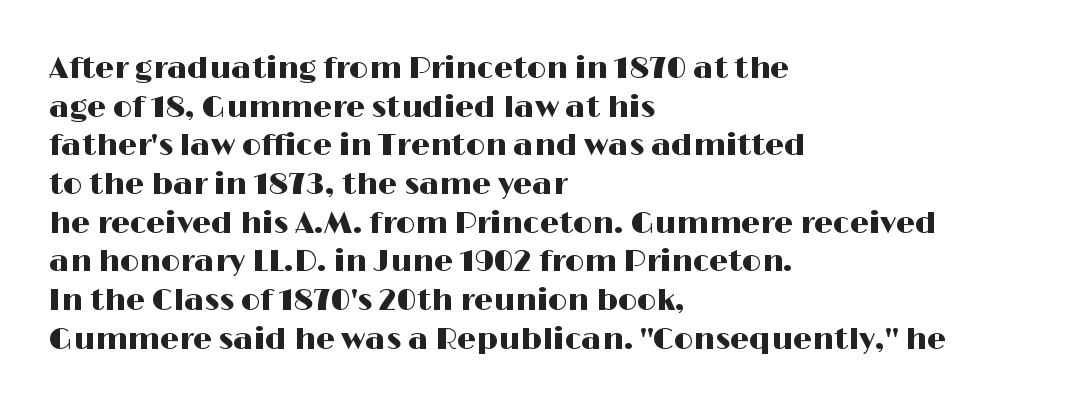
{"serif": "no", "italic": "no", "width": "wide", "stroke_contrast": "high", "x_height": "medium", "monospaced": "no", "underline": "no", "align": "left", "line_spacing": "normal", "line_spacing_ratio": 1.29, "letter_spacing": "normal", "letter_spacing_em": 0.0, "glyph_px": 30}
